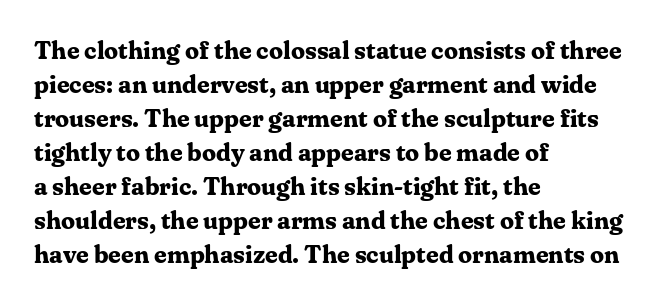
Q: Is the text bold? A: Yes.
Q: Is the text italic (slanted)? A: No, it is upright.
Q: Is the text underlined? A: No.
Q: How is the paragraph aligned? A: Left-aligned.
Q: Is the spacing between letters normal or unusually wide? A: Normal.
Q: Is the spacing between lines tight, normal or loose? A: Normal.
